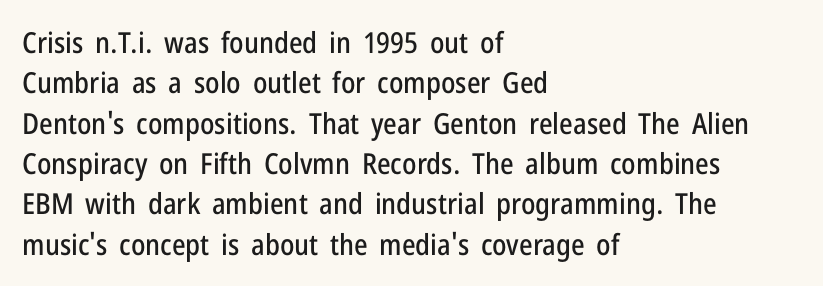
{"serif": "no", "italic": "no", "width": "condensed", "stroke_contrast": "low", "x_height": "medium", "monospaced": "no", "underline": "no", "align": "left", "line_spacing": "normal", "line_spacing_ratio": 1.39, "letter_spacing": "normal", "letter_spacing_em": 0.0, "glyph_px": 29}
